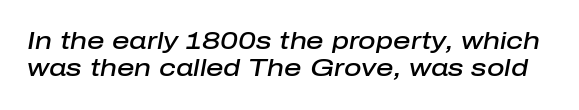
Q: Is the text bold? A: Semi-bold.
Q: Is the text italic (slanted)? A: Yes, it leans right by about 10 degrees.
Q: Is the text underlined? A: No.
Q: Is the spacing between letters normal or unusually wide? A: Normal.
Q: Is the spacing between lines tight, normal or loose? A: Tight.
